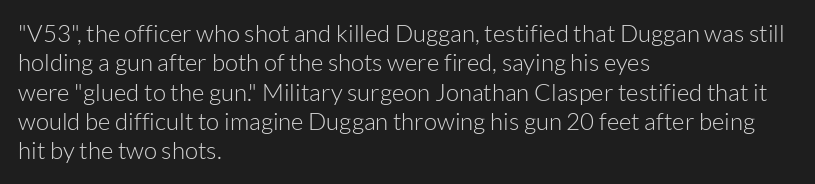
Q: Is the text bold? A: No.
Q: Is the text italic (slanted)? A: No, it is upright.
Q: Is the text underlined? A: No.
Q: How is the paragraph aligned? A: Left-aligned.
Q: Is the spacing between letters normal or unusually wide? A: Normal.
